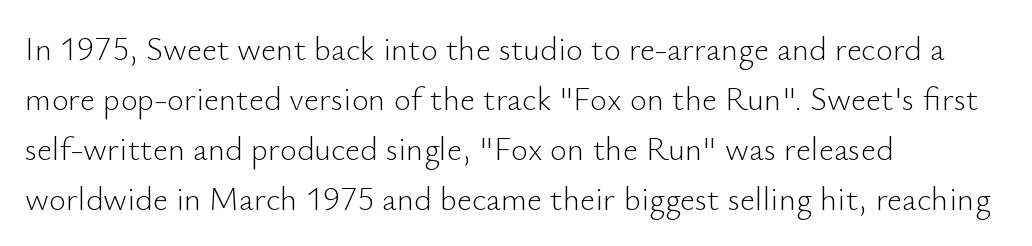
{"serif": "no", "italic": "no", "bold": "no", "weight": "light", "width": "normal", "stroke_contrast": "low", "x_height": "small", "monospaced": "no", "underline": "no", "align": "left", "line_spacing": "normal", "line_spacing_ratio": 1.52, "letter_spacing": "normal", "letter_spacing_em": 0.0, "glyph_px": 33}
